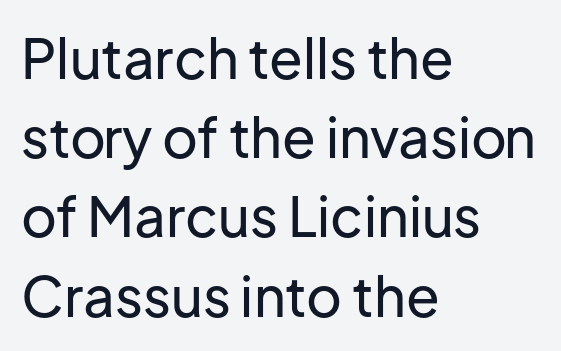
{"serif": "no", "italic": "no", "width": "normal", "stroke_contrast": "low", "x_height": "medium", "monospaced": "no", "underline": "no", "align": "left", "line_spacing": "normal", "line_spacing_ratio": 1.44, "letter_spacing": "normal", "letter_spacing_em": 0.0, "glyph_px": 55}
